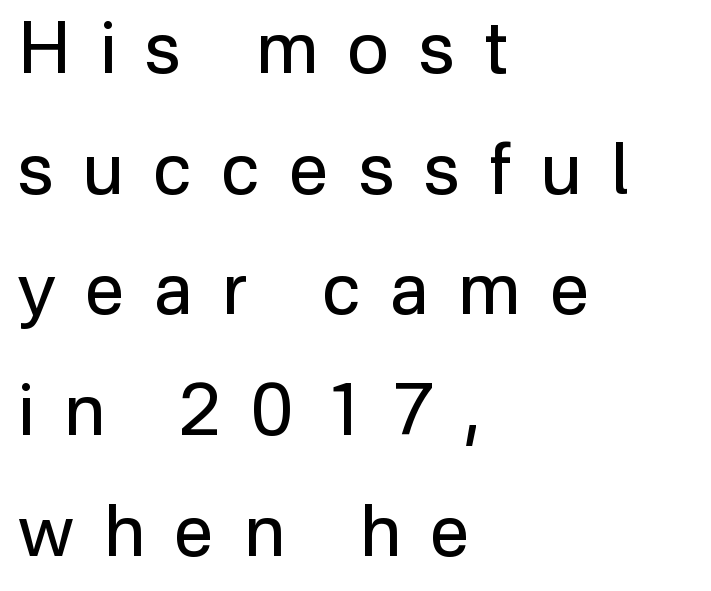
{"serif": "no", "italic": "no", "bold": "no", "weight": "regular", "width": "normal", "stroke_contrast": "low", "x_height": "medium", "monospaced": "no", "underline": "no", "align": "left", "line_spacing": "normal", "line_spacing_ratio": 1.7, "letter_spacing": "wide", "letter_spacing_em": 0.42, "glyph_px": 71}
